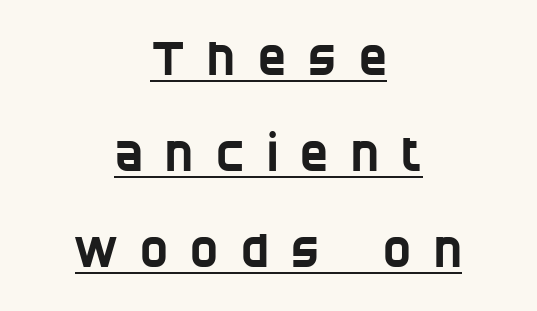
Q: Is the typeface a serif or a sans-serif typeface? A: Sans-serif.
Q: Is the text underlined? A: Yes.
Q: How is the paragraph aligned? A: Centered.
Q: Is the spacing between letters normal or unusually wide? A: Unusually wide.
Q: Is the spacing between lines tight, normal or loose? A: Loose.
Q: Width (condensed, normal, or wide)? A: Condensed.
Q: Stroke contrast? A: Low.
Q: x-height? A: Large.
Q: Monospaced? A: No.
